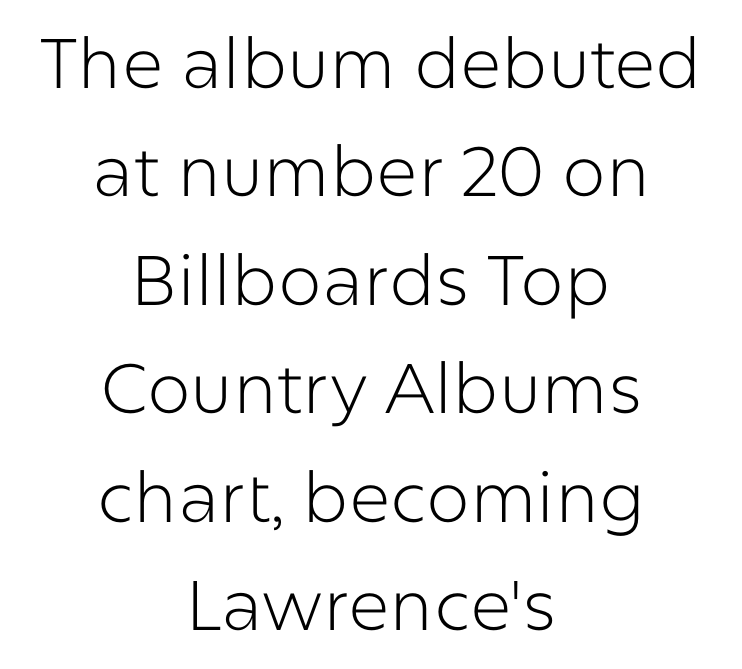
Q: Is the text bold? A: No.
Q: Is the text italic (slanted)? A: No, it is upright.
Q: Is the typeface a serif or a sans-serif typeface? A: Sans-serif.
Q: Is the text underlined? A: No.
Q: How is the paragraph aligned? A: Centered.
Q: Is the spacing between letters normal or unusually wide? A: Normal.
Q: Is the spacing between lines tight, normal or loose? A: Normal.
Q: Width (condensed, normal, or wide)? A: Normal.
Q: Stroke contrast? A: Low.
Q: x-height? A: Medium.
Q: Monospaced? A: No.
